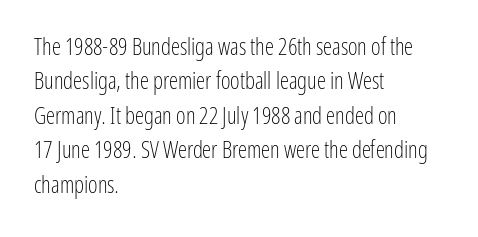
Observe the ordinary spacing: letters are neighbours, not strangers. Only glyphs here, with clear space below each row. Honestly, the row spacing looks completely unremarkable. No letter is thick-stroked: the sample isn't bold.
